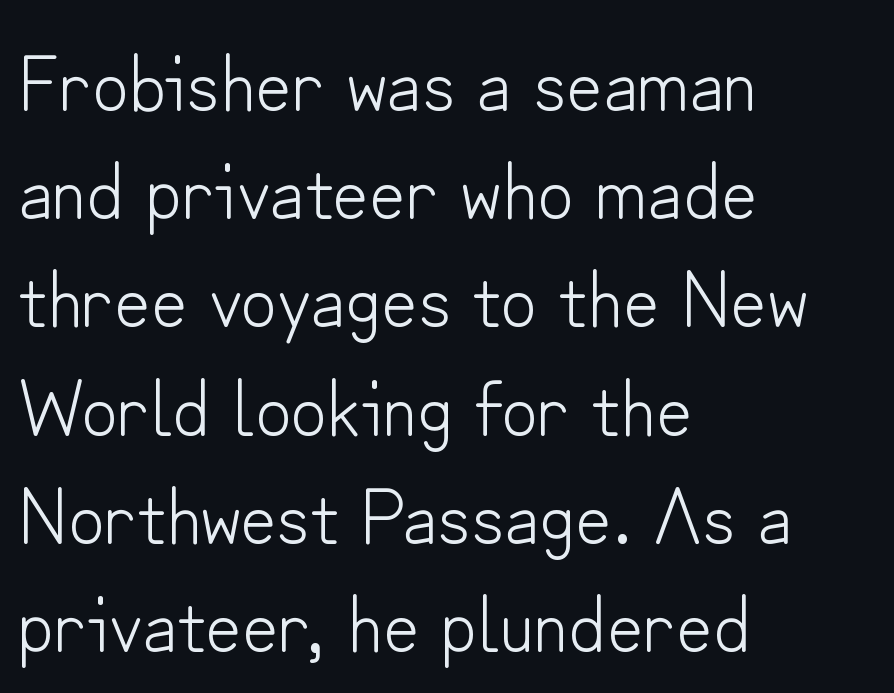
The image shows 79 px light sans-serif type, upright; set left-aligned, normal line spacing (1.37x), normal letter spacing, not underlined; low stroke contrast and a small x-height.
